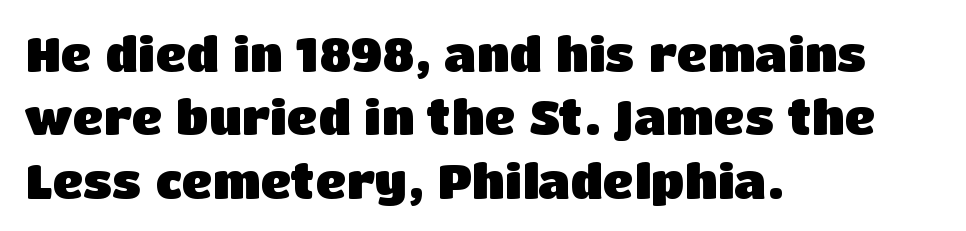
The image shows 48 px heavy sans-serif type, upright; set left-aligned, normal line spacing (1.32x), normal letter spacing, not underlined; low stroke contrast and a large x-height.
